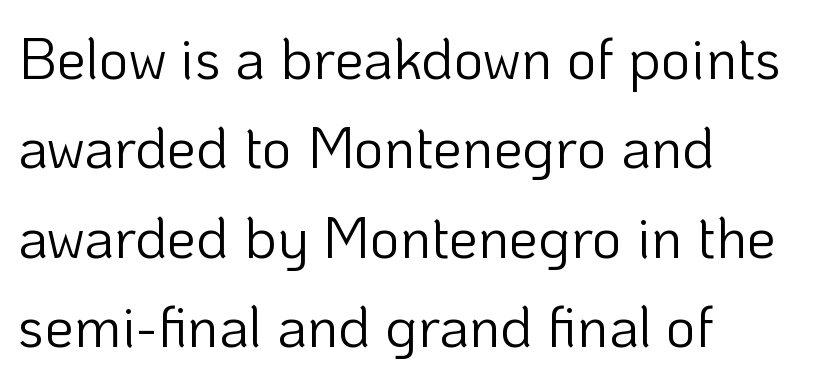
The image shows 58 px light sans-serif type, upright; set left-aligned, normal line spacing (1.54x), normal letter spacing, not underlined; low stroke contrast and a medium x-height.
